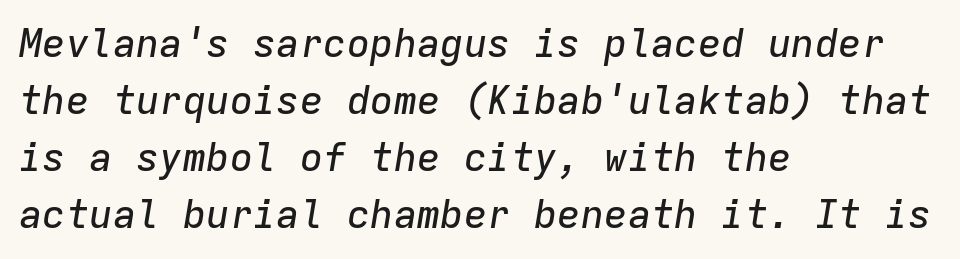
{"italic": "yes", "lean": "right", "slant_degrees": 9, "width": "normal", "stroke_contrast": "low", "x_height": "medium", "monospaced": "yes", "underline": "no", "align": "left", "line_spacing": "normal", "line_spacing_ratio": 1.46, "letter_spacing": "normal", "letter_spacing_em": 0.0, "glyph_px": 39}
